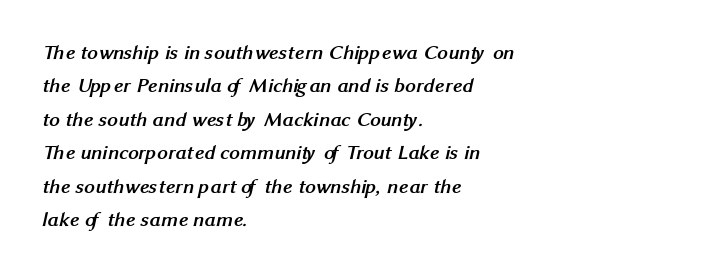
Q: Is the text bold? A: Yes.
Q: Is the text underlined? A: No.
Q: How is the paragraph aligned? A: Left-aligned.
Q: Is the spacing between letters normal or unusually wide? A: Normal.
Q: Is the spacing between lines tight, normal or loose? A: Normal.
